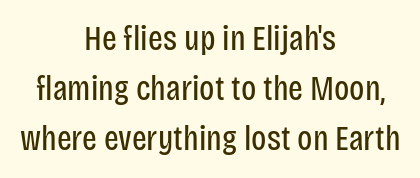
Q: Is the text bold? A: No.
Q: Is the text italic (slanted)? A: No, it is upright.
Q: Is the typeface a serif or a sans-serif typeface? A: Sans-serif.
Q: Is the text underlined? A: No.
Q: How is the paragraph aligned? A: Centered.
Q: Is the spacing between letters normal or unusually wide? A: Normal.
Q: Is the spacing between lines tight, normal or loose? A: Normal.
Q: Width (condensed, normal, or wide)? A: Condensed.
Q: Stroke contrast? A: Low.
Q: x-height? A: Large.
Q: Monospaced? A: No.
